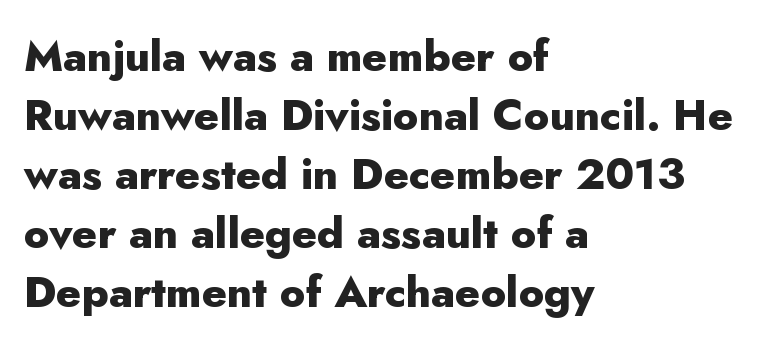
Q: Is the text bold? A: Yes.
Q: Is the text italic (slanted)? A: No, it is upright.
Q: Is the typeface a serif or a sans-serif typeface? A: Sans-serif.
Q: Is the text underlined? A: No.
Q: How is the paragraph aligned? A: Left-aligned.
Q: Is the spacing between letters normal or unusually wide? A: Normal.
Q: Is the spacing between lines tight, normal or loose? A: Normal.
Q: Width (condensed, normal, or wide)? A: Normal.
Q: Stroke contrast? A: Low.
Q: x-height? A: Small.
Q: Monospaced? A: No.
